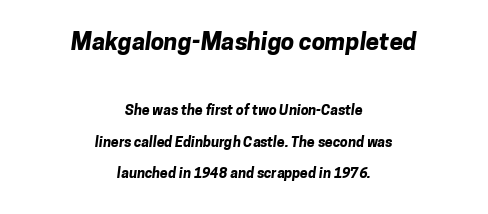
Strong, thick strokes mark this as bold type. These lines stand farther apart than default settings would place them. The string is rendered with underlining switched off. The lines are quadded center. The type is set solid horizontally, with unmodified tracking. Whoever set this made the first block the dominant, larger element.
